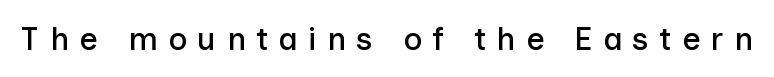
Q: Is the text italic (slanted)? A: No, it is upright.
Q: Is the typeface a serif or a sans-serif typeface? A: Sans-serif.
Q: Is the text underlined? A: No.
Q: Is the spacing between letters normal or unusually wide? A: Unusually wide.
Q: Width (condensed, normal, or wide)? A: Normal.
Q: Stroke contrast? A: Low.
Q: x-height? A: Medium.
Q: Monospaced? A: No.
